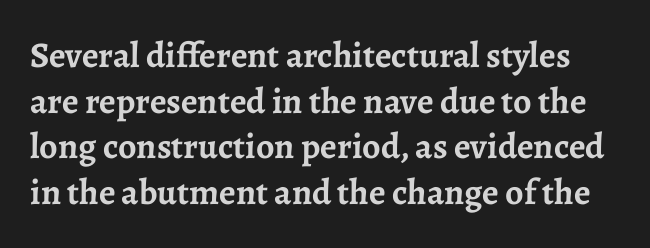
Q: Is the text bold? A: Yes.
Q: Is the text italic (slanted)? A: No, it is upright.
Q: Is the typeface a serif or a sans-serif typeface? A: Serif.
Q: Is the text underlined? A: No.
Q: Is the spacing between letters normal or unusually wide? A: Normal.
Q: Is the spacing between lines tight, normal or loose? A: Normal.
Q: Width (condensed, normal, or wide)? A: Normal.
Q: Stroke contrast? A: Low.
Q: x-height? A: Medium.
Q: Monospaced? A: No.
